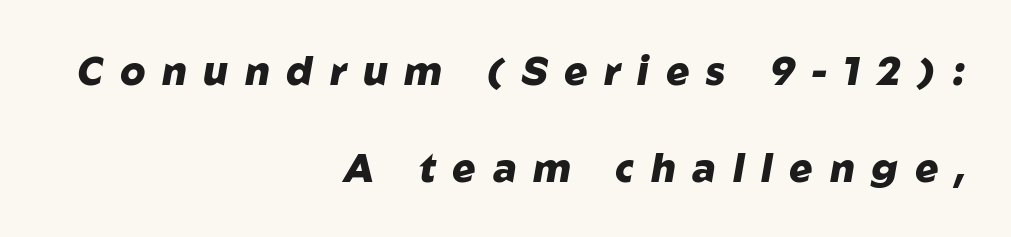
{"italic": "yes", "lean": "right", "slant_degrees": 10, "bold": "yes", "weight": "heavy", "width": "normal", "stroke_contrast": "low", "x_height": "medium", "monospaced": "no", "underline": "no", "align": "right", "line_spacing": "loose", "line_spacing_ratio": 2.48, "letter_spacing": "wide", "letter_spacing_em": 0.43, "glyph_px": 39}
